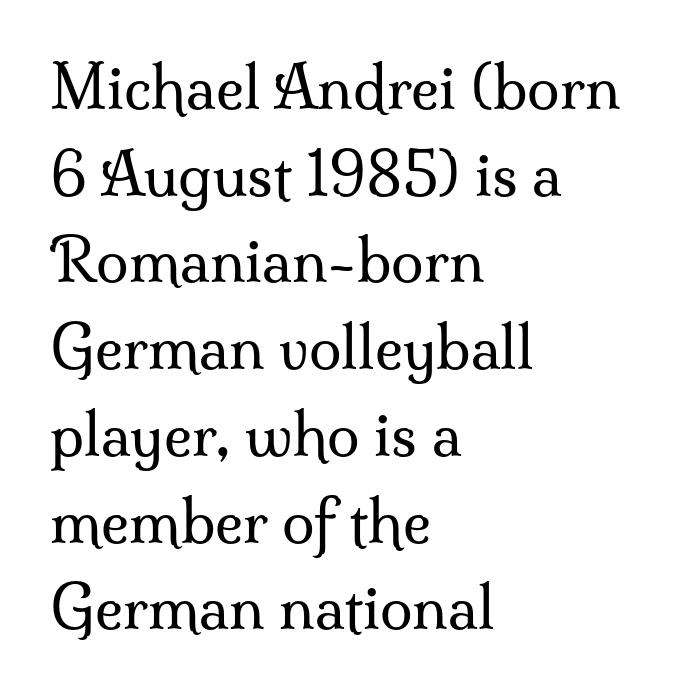
Q: Is the text bold? A: No.
Q: Is the text italic (slanted)? A: No, it is upright.
Q: Is the typeface a serif or a sans-serif typeface? A: Serif.
Q: Is the text underlined? A: No.
Q: How is the paragraph aligned? A: Left-aligned.
Q: Is the spacing between letters normal or unusually wide? A: Normal.
Q: Is the spacing between lines tight, normal or loose? A: Normal.
Q: Width (condensed, normal, or wide)? A: Normal.
Q: Stroke contrast? A: Medium.
Q: x-height? A: Small.
Q: Monospaced? A: No.
